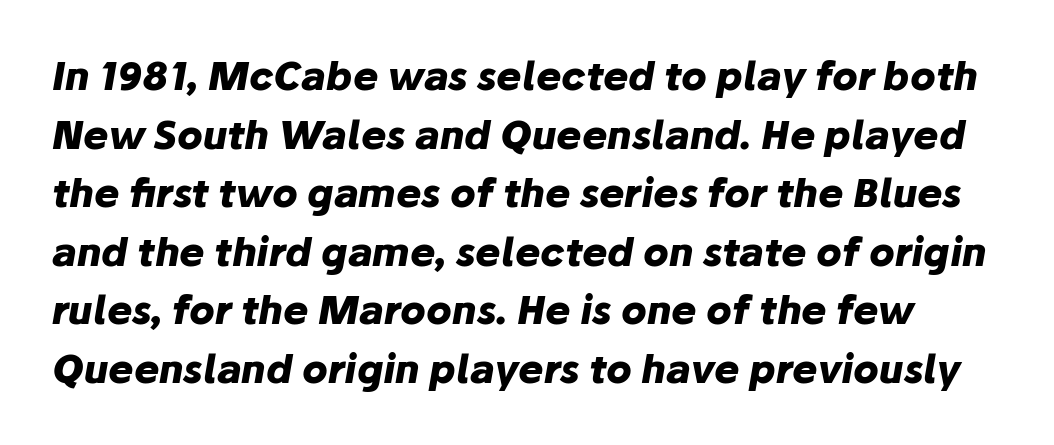
The image shows 38 px heavy type, italic (leaning right); set normal line spacing (1.54x), normal letter spacing, not underlined; low stroke contrast and a medium x-height.
